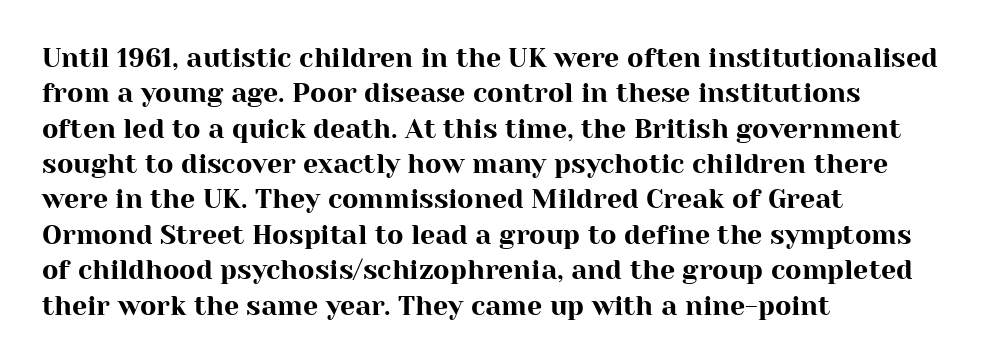
{"italic": "no", "underline": "no", "align": "left", "line_spacing": "normal", "line_spacing_ratio": 1.31, "letter_spacing": "normal", "letter_spacing_em": 0.0, "glyph_px": 27}
